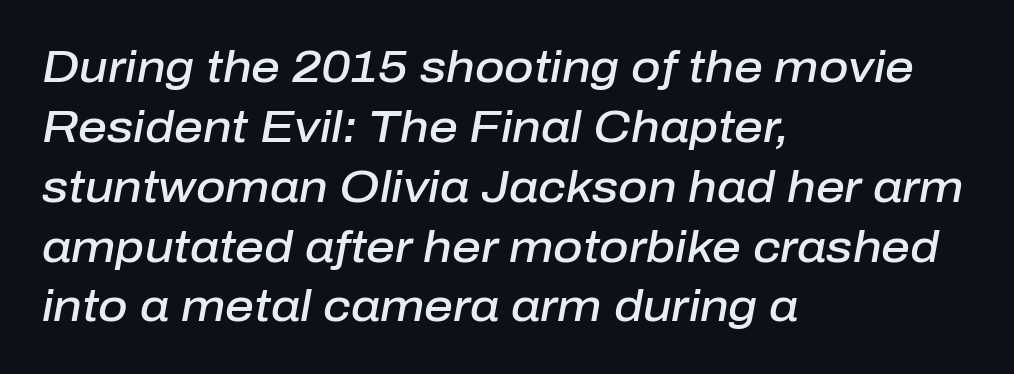
Varying glyph widths throughout — classic text-font behaviour. Horizontal alignment here is leftward, the default for most running prose. Glyph-to-glyph distance matches everyday printed text. Quick note: underline off. Designer's note — italics engaged. A bit beefed up — I'd call it semibold rather than bold.
